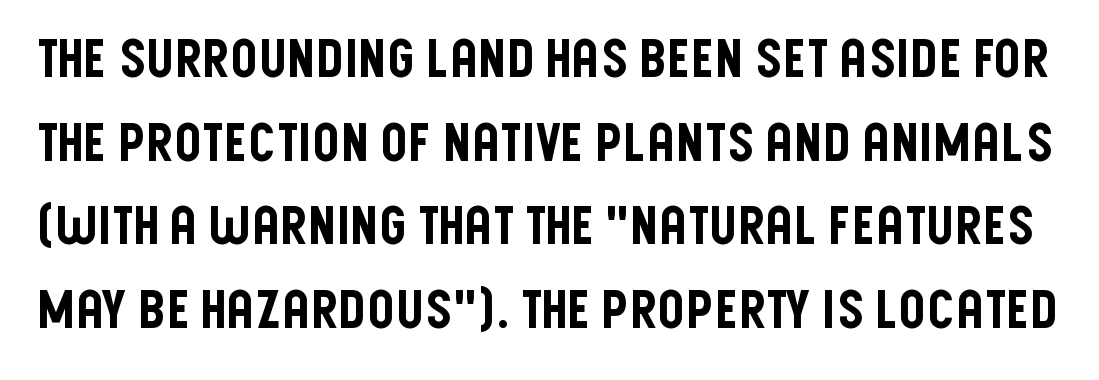
{"serif": "no", "italic": "no", "width": "condensed", "stroke_contrast": "low", "x_height": "large", "monospaced": "no", "underline": "no", "line_spacing": "normal", "line_spacing_ratio": 1.58, "letter_spacing": "normal", "letter_spacing_em": 0.0, "glyph_px": 53}
